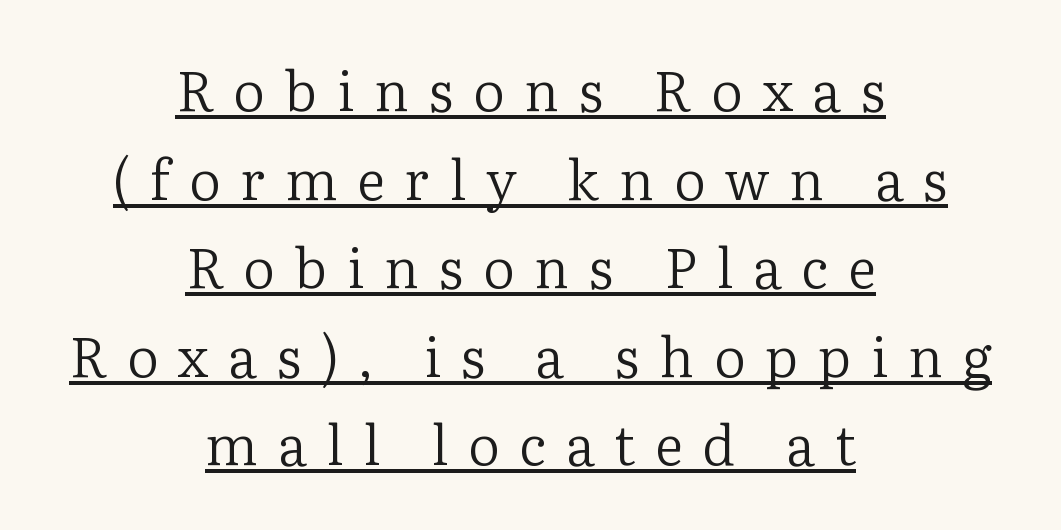
Is there an underline? Yes — a line sits under the letters. It's the straight-up-and-down kind of type. To sum up the face: it has serifs. Ink coverage per letter is moderate at most. The rendering uses natural spacing where letterforms have individual widths. The line texture is sparse and dotted thanks to wide tracking.
